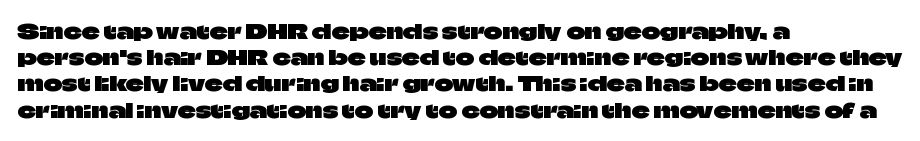
Q: Is the text italic (slanted)? A: No, it is upright.
Q: Is the text underlined? A: No.
Q: How is the paragraph aligned? A: Left-aligned.
Q: Is the spacing between letters normal or unusually wide? A: Normal.
Q: Is the spacing between lines tight, normal or loose? A: Normal.
